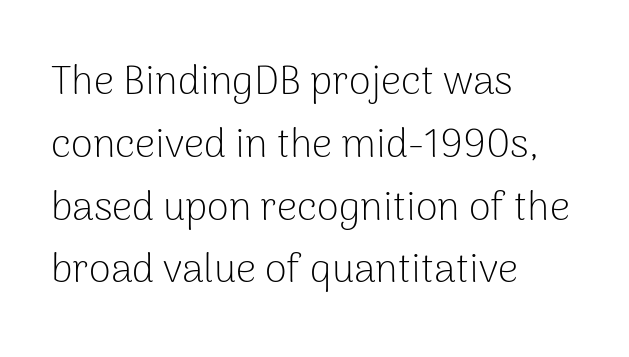
Line spacing here is normal. A clean baseline with only descenders dipping below it. Students, note that the glyphs here touch the page at normal intervals. Heft: none added — not bold. The lettering stays uniformly vertical, giving the passage a roman look.
